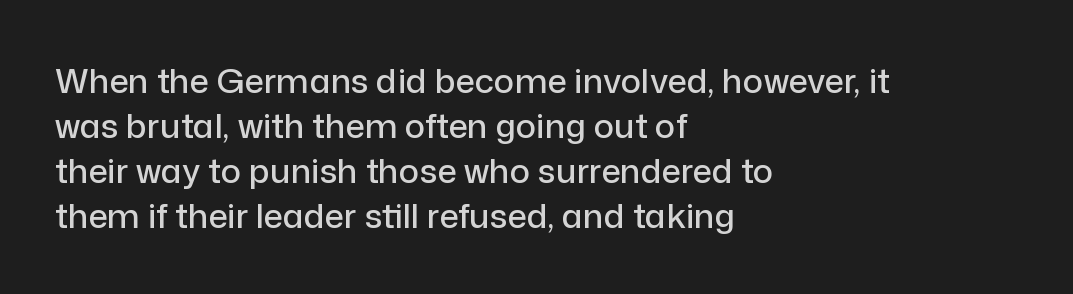
Examine the stroke ends and you'll find no serifs. Reading down the block, your eye returns to a fixed left position each line. A bare baseline throughout the passage. This is roman type, the default non-slanted kind.
